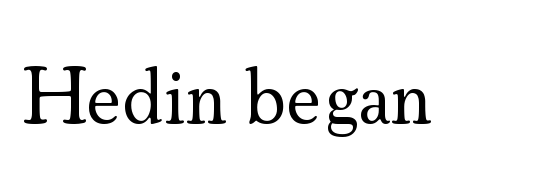
The image shows 80 px regular-weight serif type, upright; set normal letter spacing, not underlined; medium stroke contrast and a small x-height.
